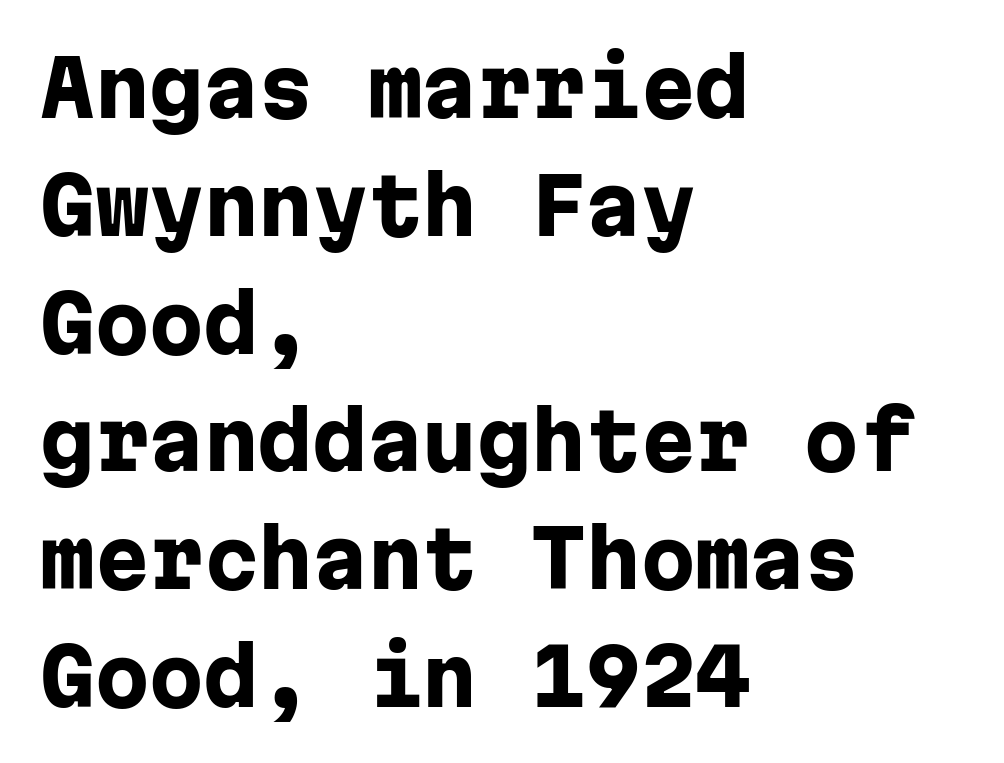
Looks like terminal output: every glyph gets an equal slot. This rendering features lettering with no underline. Nope, not italic — everything's standing straight. Short note: letters normally spaced. Which margin do the lines hug? The left one — the right edge is uneven. Leading matches the norm, producing a regular column.
